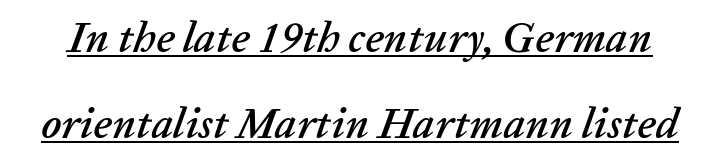
You could call the tracking neutral — neither tight nor loose. In designer terms, the underline attribute is active on this setting. Observe the lean: these are italic letterforms. Vertically, the passage feels expansive, rows floating well apart.
